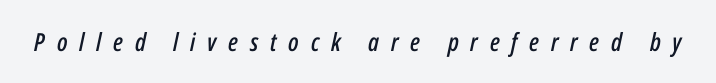
The glyphs are unaccompanied by any horizontal stroke below them. An italicized treatment has been applied to the whole sample. You could only call the tracking loose — the letters float apart.
